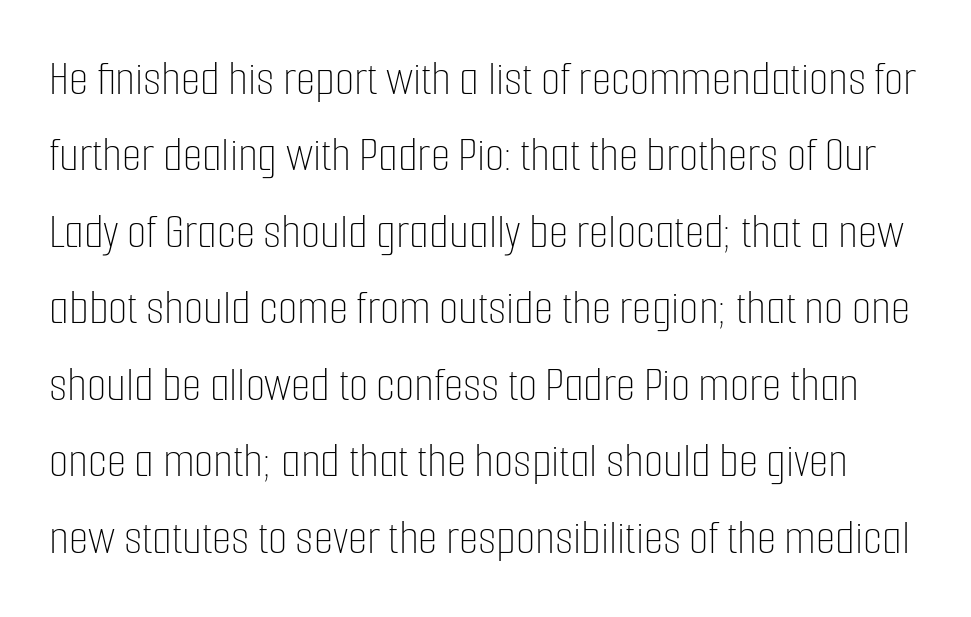
Q: Is the text bold? A: No.
Q: Is the text italic (slanted)? A: No, it is upright.
Q: Is the text underlined? A: No.
Q: Is the spacing between letters normal or unusually wide? A: Normal.
Q: Is the spacing between lines tight, normal or loose? A: Normal.
Q: Width (condensed, normal, or wide)? A: Condensed.
Q: Stroke contrast? A: Low.
Q: x-height? A: Medium.
Q: Monospaced? A: No.
